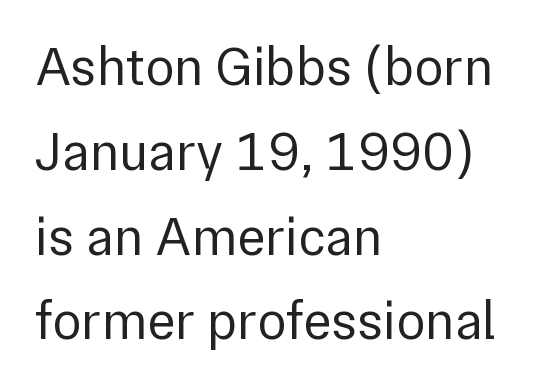
Q: Is the text bold? A: No.
Q: Is the text italic (slanted)? A: No, it is upright.
Q: Is the typeface a serif or a sans-serif typeface? A: Sans-serif.
Q: Is the text underlined? A: No.
Q: How is the paragraph aligned? A: Left-aligned.
Q: Is the spacing between letters normal or unusually wide? A: Normal.
Q: Is the spacing between lines tight, normal or loose? A: Normal.
Q: Width (condensed, normal, or wide)? A: Normal.
Q: Stroke contrast? A: Low.
Q: x-height? A: Medium.
Q: Monospaced? A: No.
